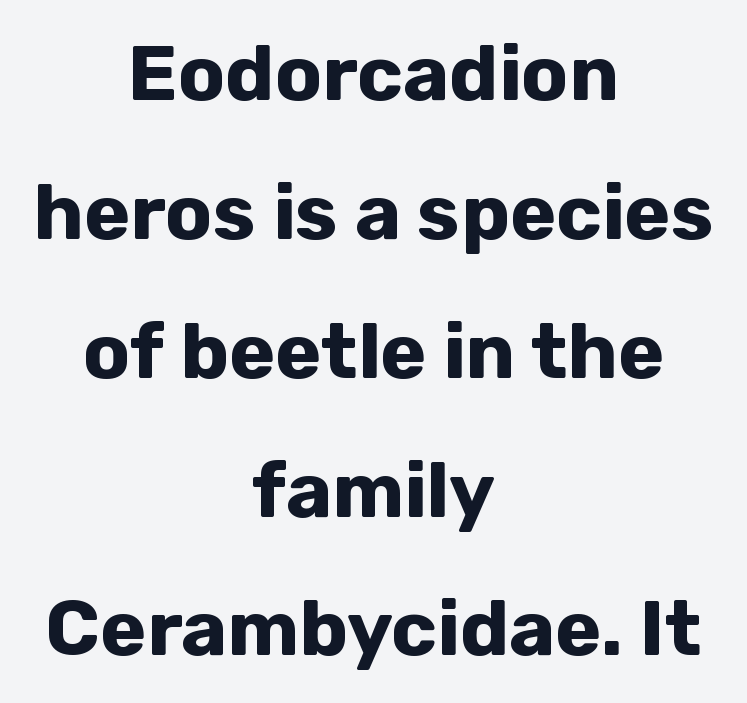
Q: Is the text bold? A: Yes.
Q: Is the text italic (slanted)? A: No, it is upright.
Q: Is the typeface a serif or a sans-serif typeface? A: Sans-serif.
Q: Is the text underlined? A: No.
Q: How is the paragraph aligned? A: Centered.
Q: Is the spacing between letters normal or unusually wide? A: Normal.
Q: Width (condensed, normal, or wide)? A: Normal.
Q: Stroke contrast? A: Low.
Q: x-height? A: Medium.
Q: Monospaced? A: No.
